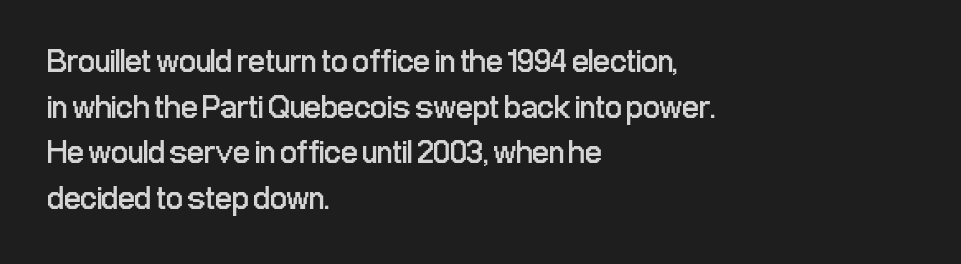
The image shows 33 px regular-weight, condensed sans-serif type, upright; set left-aligned, normal line spacing (1.38x), normal letter spacing, not underlined; low stroke contrast and a medium x-height.
